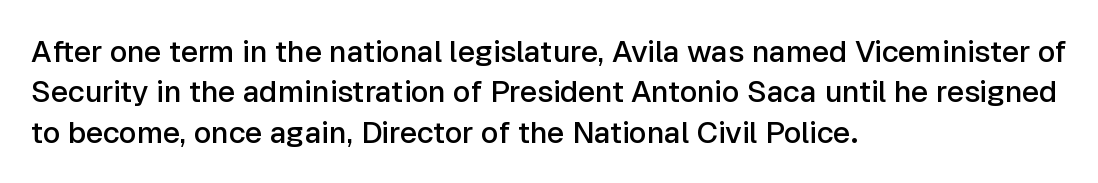
Q: Is the text bold? A: Semi-bold.
Q: Is the text italic (slanted)? A: No, it is upright.
Q: Is the typeface a serif or a sans-serif typeface? A: Sans-serif.
Q: Is the text underlined? A: No.
Q: How is the paragraph aligned? A: Left-aligned.
Q: Is the spacing between letters normal or unusually wide? A: Normal.
Q: Is the spacing between lines tight, normal or loose? A: Normal.
Q: Width (condensed, normal, or wide)? A: Normal.
Q: Stroke contrast? A: Low.
Q: x-height? A: Medium.
Q: Monospaced? A: No.
